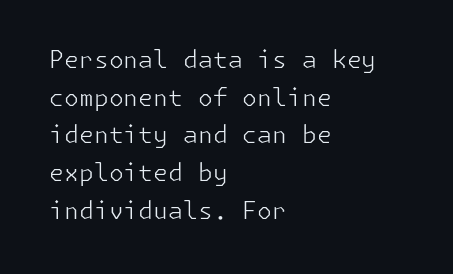
{"italic": "no", "bold": "no", "underline": "no", "align": "left", "line_spacing": "normal", "line_spacing_ratio": 1.57, "letter_spacing": "normal", "letter_spacing_em": 0.0, "glyph_px": 24}
